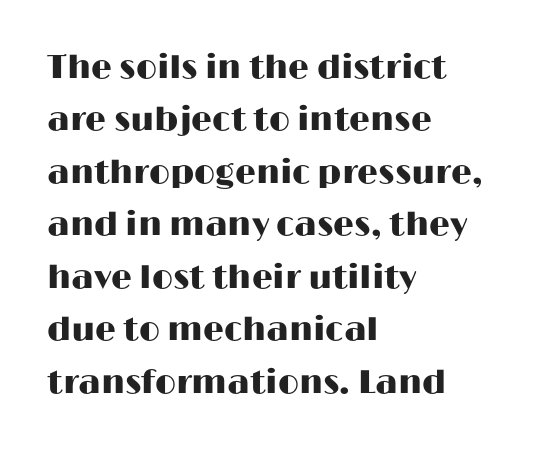
Q: Is the text italic (slanted)? A: No, it is upright.
Q: Is the typeface a serif or a sans-serif typeface? A: Sans-serif.
Q: Is the text underlined? A: No.
Q: How is the paragraph aligned? A: Left-aligned.
Q: Is the spacing between letters normal or unusually wide? A: Normal.
Q: Is the spacing between lines tight, normal or loose? A: Normal.
Q: Width (condensed, normal, or wide)? A: Wide.
Q: Stroke contrast? A: High.
Q: x-height? A: Medium.
Q: Monospaced? A: No.
